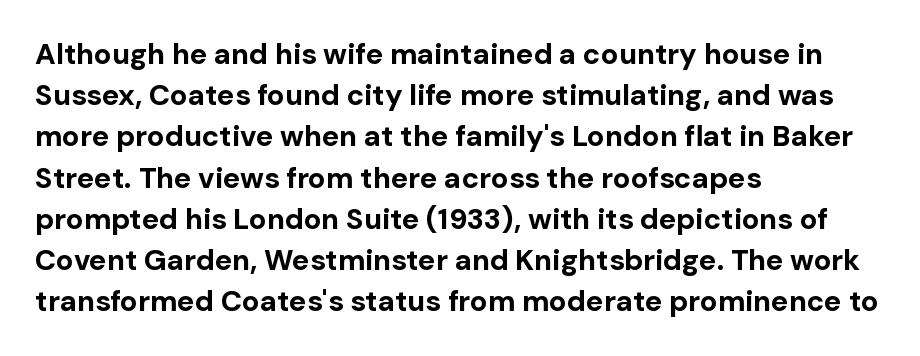
Q: Is the text bold? A: Yes.
Q: Is the text italic (slanted)? A: No, it is upright.
Q: Is the typeface a serif or a sans-serif typeface? A: Sans-serif.
Q: Is the text underlined? A: No.
Q: How is the paragraph aligned? A: Left-aligned.
Q: Is the spacing between letters normal or unusually wide? A: Normal.
Q: Is the spacing between lines tight, normal or loose? A: Normal.
Q: Width (condensed, normal, or wide)? A: Normal.
Q: Stroke contrast? A: Low.
Q: x-height? A: Medium.
Q: Monospaced? A: No.
